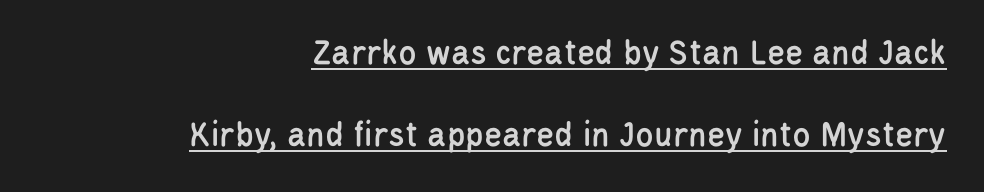
Q: Is the text italic (slanted)? A: No, it is upright.
Q: Is the typeface a serif or a sans-serif typeface? A: Sans-serif.
Q: Is the text underlined? A: Yes.
Q: How is the paragraph aligned? A: Right-aligned.
Q: Is the spacing between letters normal or unusually wide? A: Normal.
Q: Is the spacing between lines tight, normal or loose? A: Loose.
Q: Width (condensed, normal, or wide)? A: Condensed.
Q: Stroke contrast? A: Low.
Q: x-height? A: Large.
Q: Monospaced? A: No.
